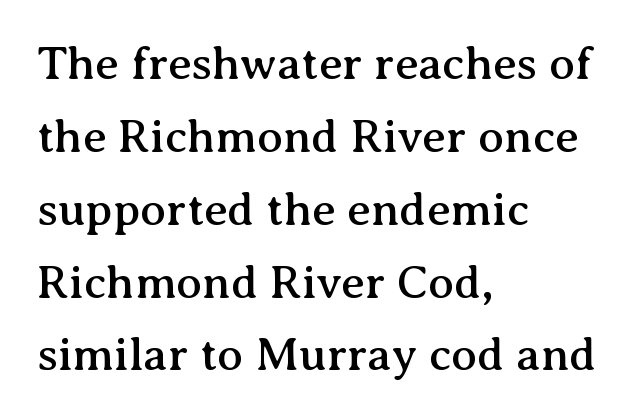
{"serif": "yes", "italic": "no", "width": "normal", "stroke_contrast": "medium", "x_height": "medium", "monospaced": "no", "underline": "no", "align": "left", "line_spacing": "normal", "line_spacing_ratio": 1.55, "letter_spacing": "normal", "letter_spacing_em": 0.0, "glyph_px": 47}
